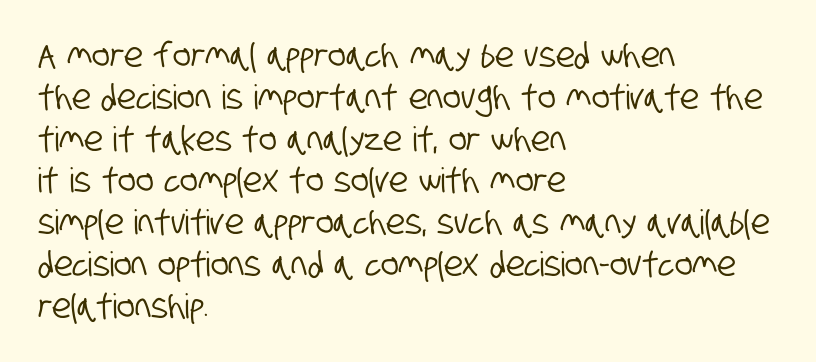
{"serif": "no", "width": "condensed", "stroke_contrast": "low", "x_height": "large", "monospaced": "no", "underline": "no", "align": "left", "line_spacing_ratio": 1.23, "letter_spacing": "normal", "letter_spacing_em": 0.0, "glyph_px": 34}
